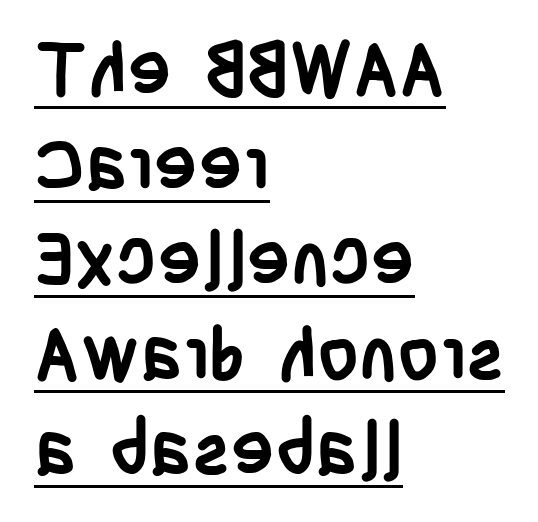
The image shows 73 px semibold, condensed sans-serif type, upright; set left-aligned, normal line spacing (1.3x), normal letter spacing, underlined; low stroke contrast and a large x-height.
